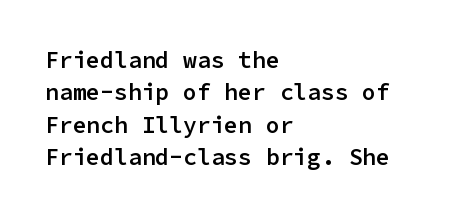
The image shows 23 px text type, upright; set left-aligned, normal line spacing (1.41x), normal letter spacing, not underlined.
